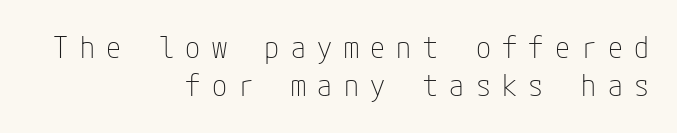
Weight: not bold — regular or lighter. Each new line begins a customary step beneath the previous one. Unmarked baselines from the first word to the last. The text block is weighted toward the right margin, trailing off unevenly leftward.
